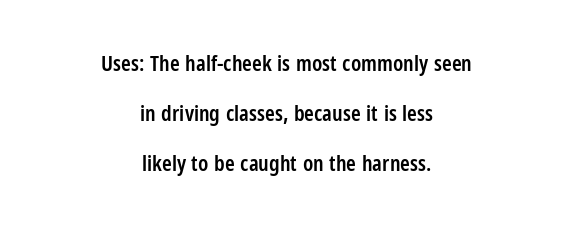
Q: Is the text bold? A: Semi-bold.
Q: Is the text italic (slanted)? A: No, it is upright.
Q: Is the text underlined? A: No.
Q: How is the paragraph aligned? A: Centered.
Q: Is the spacing between letters normal or unusually wide? A: Normal.
Q: Is the spacing between lines tight, normal or loose? A: Loose.
